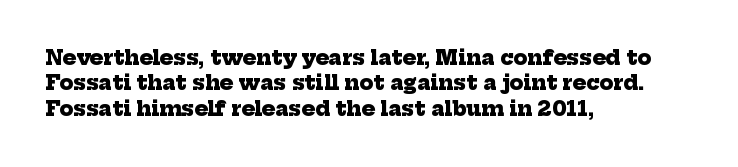
{"bold": "yes", "underline": "no", "align": "left", "line_spacing": "normal", "line_spacing_ratio": 1.27, "letter_spacing": "normal", "letter_spacing_em": 0.0, "glyph_px": 20}
